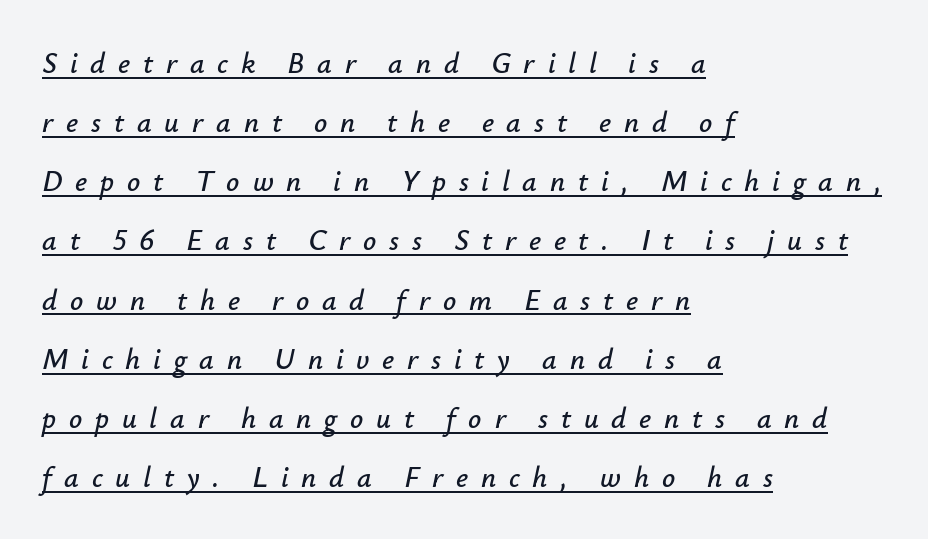
The image shows 29 px text type, italic (leaning right); set left-aligned, loose line spacing (2.04x), unusually wide letter spacing (+0.44 em), underlined; low stroke contrast and a small x-height.
